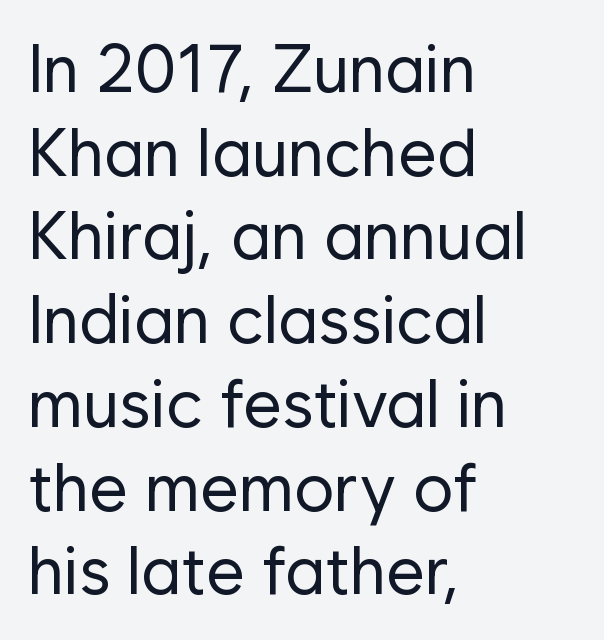
This sample uses an upright cut, with every glyph sitting square on the baseline. This reads as an unemphasized weight, regular at the heaviest. Letter spacing: default. The letters advance in unequal steps, a hallmark of proportional type. The typesetter chose a ragged-right arrangement here.
